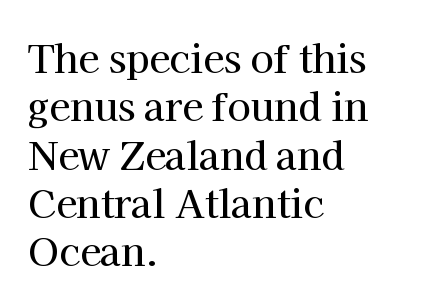
The image shows 38 px serif type, upright; set left-aligned, normal line spacing (1.27x), normal letter spacing, not underlined; high stroke contrast and a medium x-height.
